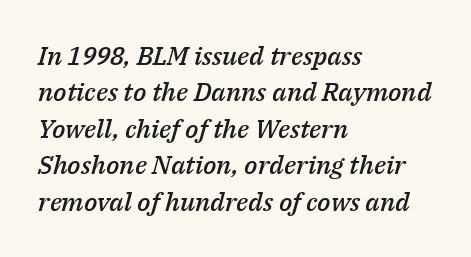
{"italic": "yes", "lean": "right", "slant_degrees": 14, "bold": "semi", "underline": "no", "align": "left", "line_spacing": "normal", "line_spacing_ratio": 1.4, "letter_spacing": "normal", "letter_spacing_em": 0.0, "glyph_px": 26}
